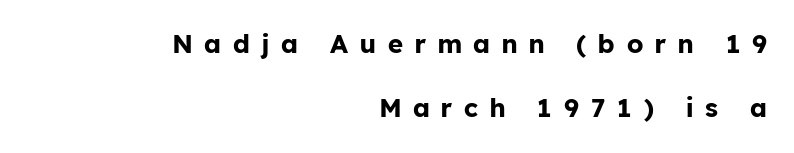
The space directly below the letters is spotless. Horizontal alignment here is rightward, an uncommon choice for prose. Look at the tracking — it's clearly loosened, letters drifting apart. The letters stand straight up with perfectly vertical stems. Airy leading.
